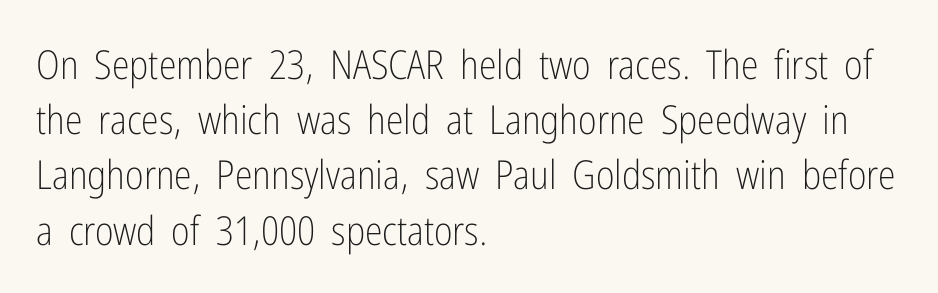
A typesetter would call this proportional, since set widths differ per character. The text block is weighted toward the left margin, trailing off unevenly rightward. The lettering stays uniformly vertical, giving the passage a roman look. The face used here is a sans, in the tradition of grotesques and geometrics. This is not heavy type; no bold has been used. Unmarked baselines from the first word to the last.
